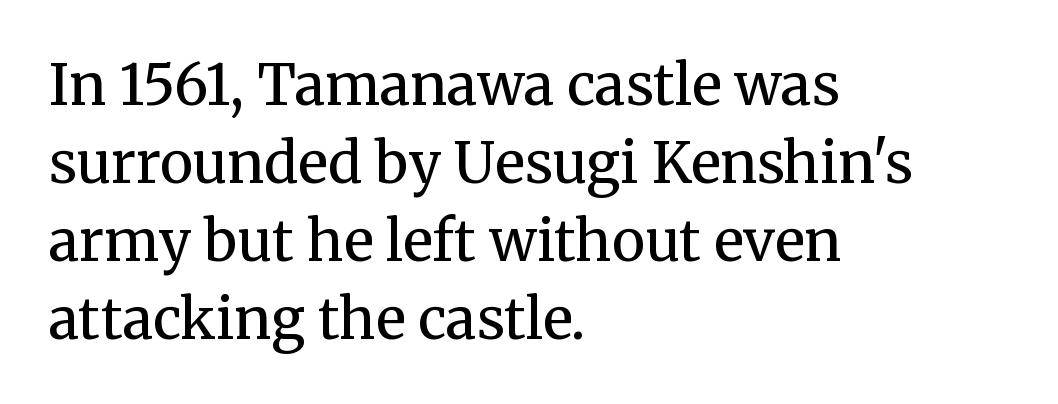
{"serif": "yes", "italic": "no", "bold": "no", "weight": "regular", "width": "normal", "stroke_contrast": "medium", "x_height": "medium", "monospaced": "no", "underline": "no", "align": "left", "line_spacing": "normal", "line_spacing_ratio": 1.39, "letter_spacing": "normal", "letter_spacing_em": 0.0, "glyph_px": 56}
